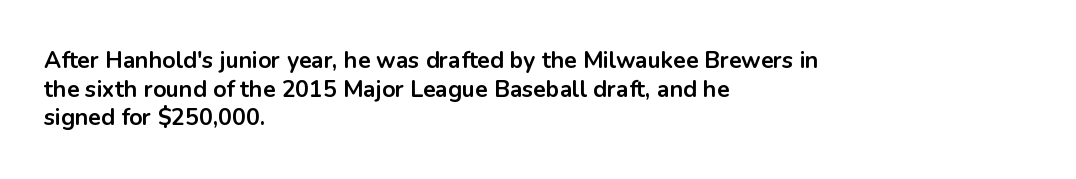
Q: Is the text bold? A: Yes.
Q: Is the text italic (slanted)? A: No, it is upright.
Q: Is the text underlined? A: No.
Q: How is the paragraph aligned? A: Left-aligned.
Q: Is the spacing between letters normal or unusually wide? A: Normal.
